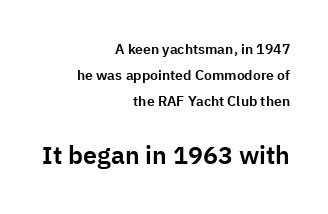
Q: Is the text italic (slanted)? A: No, it is upright.
Q: Is the text underlined? A: No.
Q: How is the paragraph aligned? A: Right-aligned.
Q: Is the spacing between letters normal or unusually wide? A: Normal.
Q: Which block of text is set in a larger size, the first (top) or the second (bottom)? A: The second (bottom) one.
